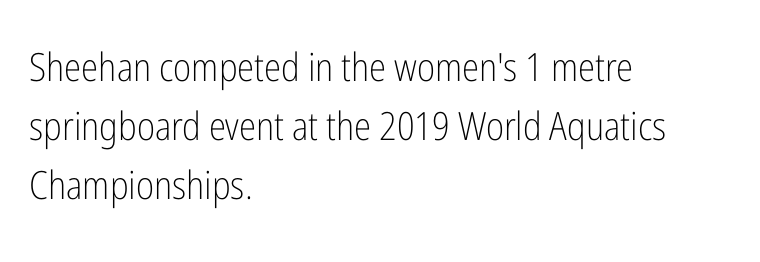
Q: Is the text bold? A: No.
Q: Is the text italic (slanted)? A: No, it is upright.
Q: Is the typeface a serif or a sans-serif typeface? A: Sans-serif.
Q: Is the text underlined? A: No.
Q: How is the paragraph aligned? A: Left-aligned.
Q: Is the spacing between letters normal or unusually wide? A: Normal.
Q: Is the spacing between lines tight, normal or loose? A: Normal.
Q: Width (condensed, normal, or wide)? A: Condensed.
Q: Stroke contrast? A: Low.
Q: x-height? A: Medium.
Q: Monospaced? A: No.
